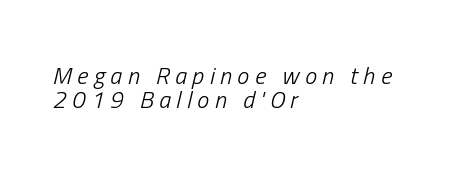
Q: Is the text bold? A: No.
Q: Is the text italic (slanted)? A: Yes, it leans right by about 13 degrees.
Q: Is the text underlined? A: No.
Q: How is the paragraph aligned? A: Left-aligned.
Q: Is the spacing between letters normal or unusually wide? A: Unusually wide.
Q: Is the spacing between lines tight, normal or loose? A: Tight.
